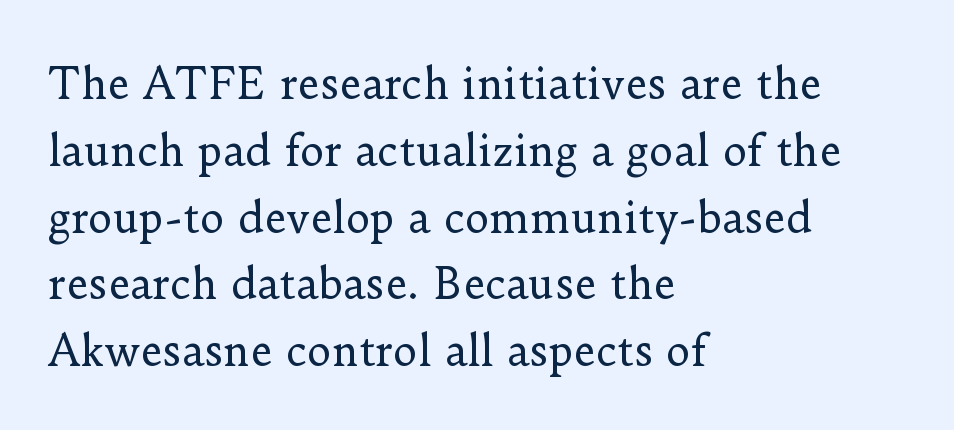
Each word holds together tightly as a unit, with standard inter-letter gaps. The ragged edge is on the right, which tells us the setting is flush left. Classification — serif. Nope, not italic — everything's standing straight.
